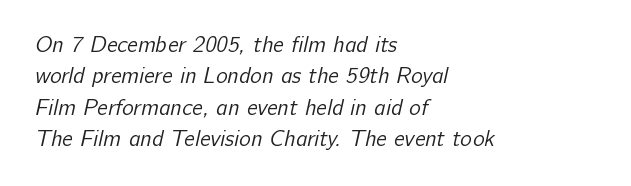
{"bold": "no", "underline": "no", "align": "left", "line_spacing": "normal", "line_spacing_ratio": 1.43, "letter_spacing": "normal", "letter_spacing_em": 0.0, "glyph_px": 22}
